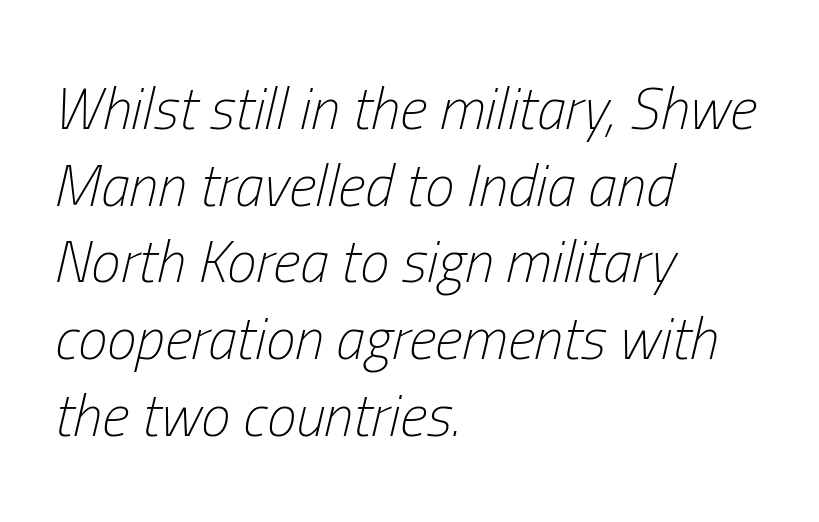
The letters are slanted; this is an italic face. Any mark beneath the type? The region is blank. Does the copy run flush right? No — it runs flush left. Is the type heavy? It reads as light-to-regular instead. The face used here is proportionally spaced, like ordinary book or web type.
